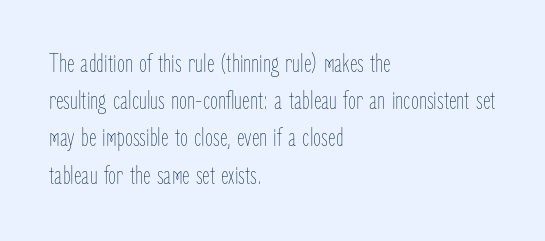
The image shows 26 px text type, upright; set left-aligned, normal line spacing (1.43x), normal letter spacing, not underlined.
